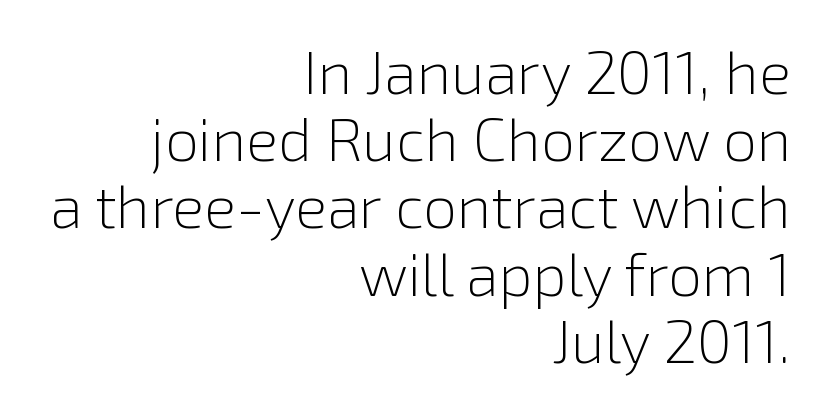
The image shows 60 px light sans-serif type, upright; set right-aligned, tight line spacing (1.12x), normal letter spacing, not underlined; a medium x-height.
